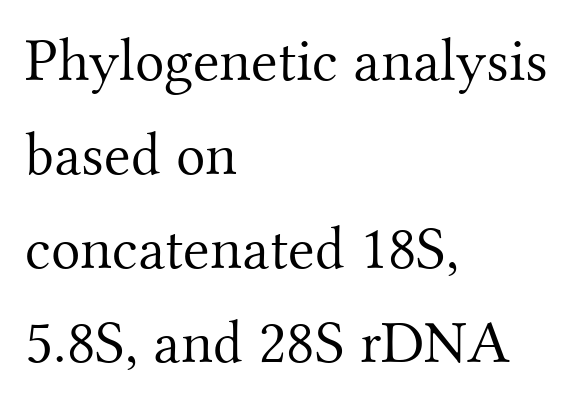
Whoever set this chose a conventional vertical rhythm. In terms of letterspacing, this is plain default setting. Note the varied advance widths — an 'i' is clearly narrower than an 'm'. Underline: absent. Where is the straight margin? On the left. Do the letters lean? They stand straight.
